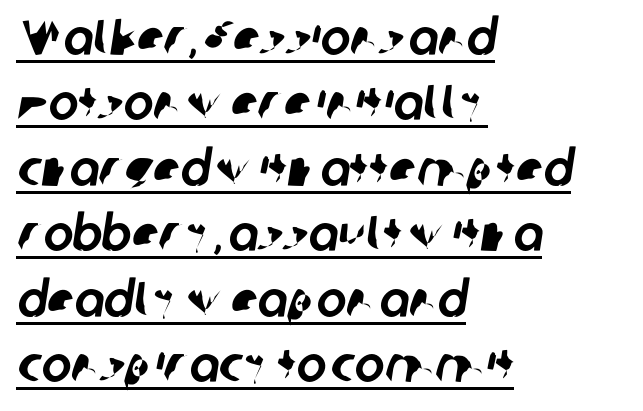
The leading is moderate, giving the passage an even texture. This rendering features underlined lettering. Looks like regular typesetting: each glyph gets only the width it needs. The rendering shows plain stroke endings on the letterforms — a sans-serif design. The letters sit at their default tracking, neither squeezed nor spread.
